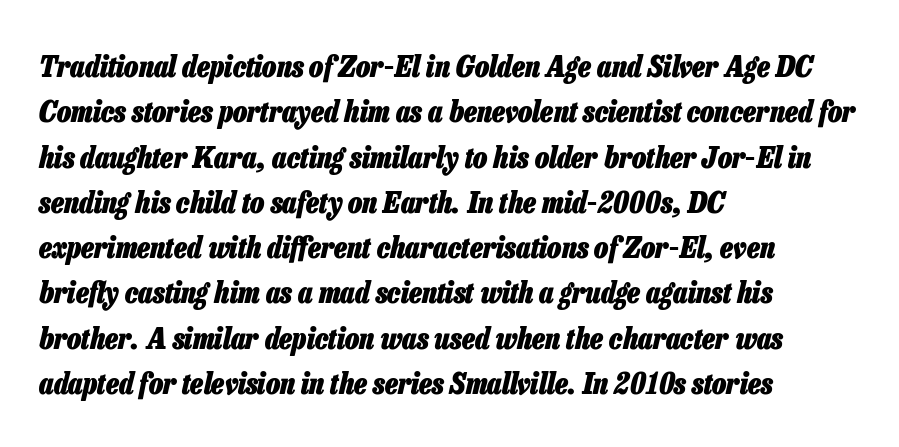
Q: Is the text bold? A: Yes.
Q: Is the text italic (slanted)? A: Yes, it leans right by about 13 degrees.
Q: Is the text underlined? A: No.
Q: How is the paragraph aligned? A: Left-aligned.
Q: Is the spacing between letters normal or unusually wide? A: Normal.
Q: Is the spacing between lines tight, normal or loose? A: Normal.
Q: Width (condensed, normal, or wide)? A: Condensed.
Q: Stroke contrast? A: Low.
Q: x-height? A: Medium.
Q: Monospaced? A: No.
